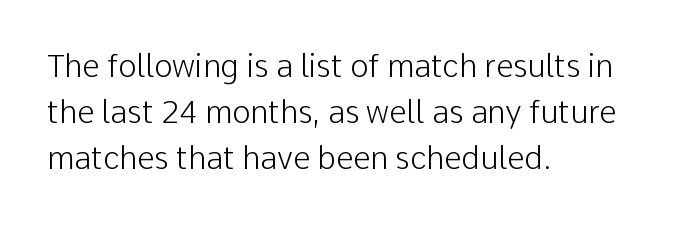
This rendering leaves character spacing at its baseline value. Serif or sans? Sans — the stroke terminals are bare. Line beginnings align vertically; line endings do not. If you drew a line through each stem, it would be perfectly vertical. Stem width sits at or under what a default text font uses.
